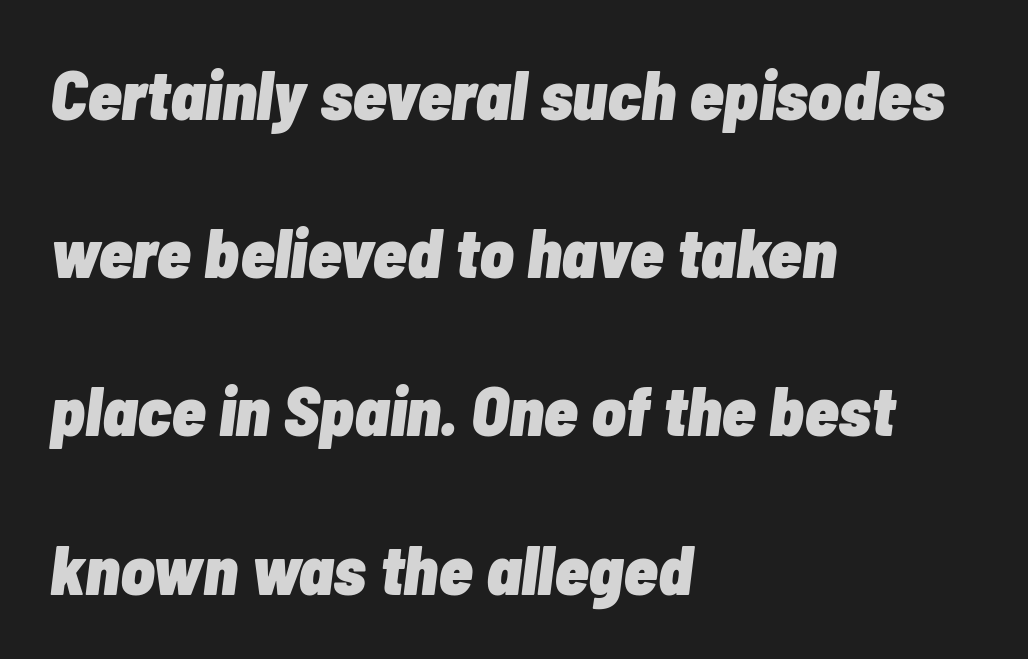
The image shows 70 px heavy, condensed type, italic (leaning right); set left-aligned, loose line spacing (2.26x), normal letter spacing, not underlined; low stroke contrast and a medium x-height.
